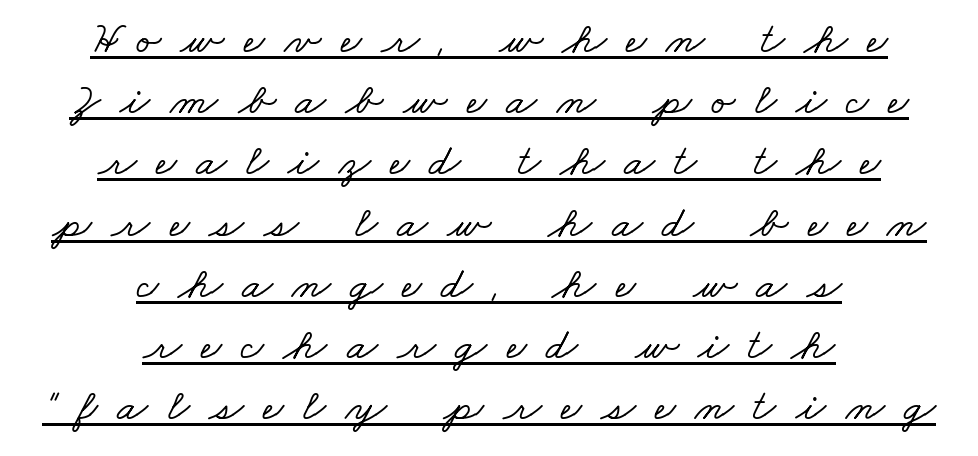
There is plenty of visible air inserted between adjacent glyphs. The designer went with a serif here, giving each stem small feet. The leading is moderate, giving the passage an even texture. These lines are rendered in a variable-pitch font.
